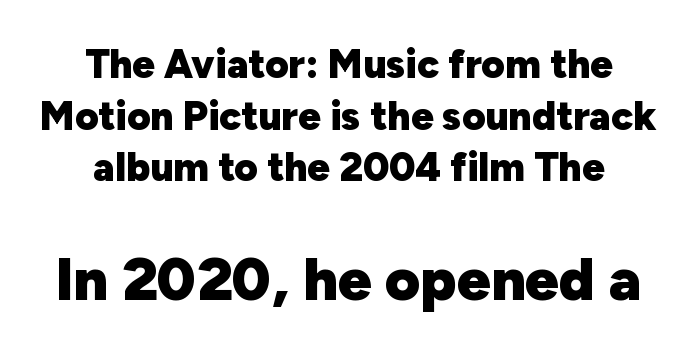
Q: Is the text bold? A: Yes.
Q: Is the text italic (slanted)? A: No, it is upright.
Q: Is the typeface a serif or a sans-serif typeface? A: Sans-serif.
Q: Is the text underlined? A: No.
Q: Is the spacing between letters normal or unusually wide? A: Normal.
Q: Is the spacing between lines tight, normal or loose? A: Normal.
Q: Which block of text is set in a larger size, the first (top) or the second (bottom)? A: The second (bottom) one.
Q: Width (condensed, normal, or wide)? A: Normal.
Q: Stroke contrast? A: Low.
Q: x-height? A: Medium.
Q: Monospaced? A: No.
